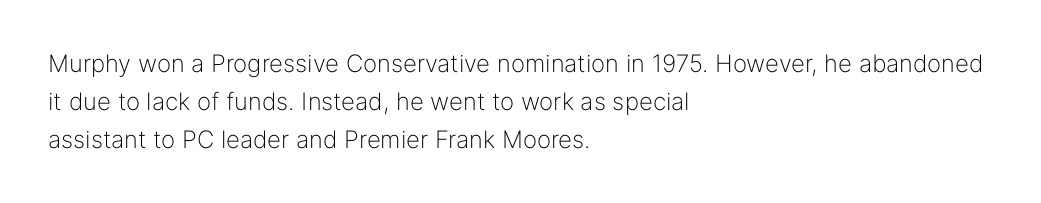
Q: Is the text bold? A: No.
Q: Is the text italic (slanted)? A: No, it is upright.
Q: Is the text underlined? A: No.
Q: How is the paragraph aligned? A: Left-aligned.
Q: Is the spacing between letters normal or unusually wide? A: Normal.
Q: Is the spacing between lines tight, normal or loose? A: Normal.
